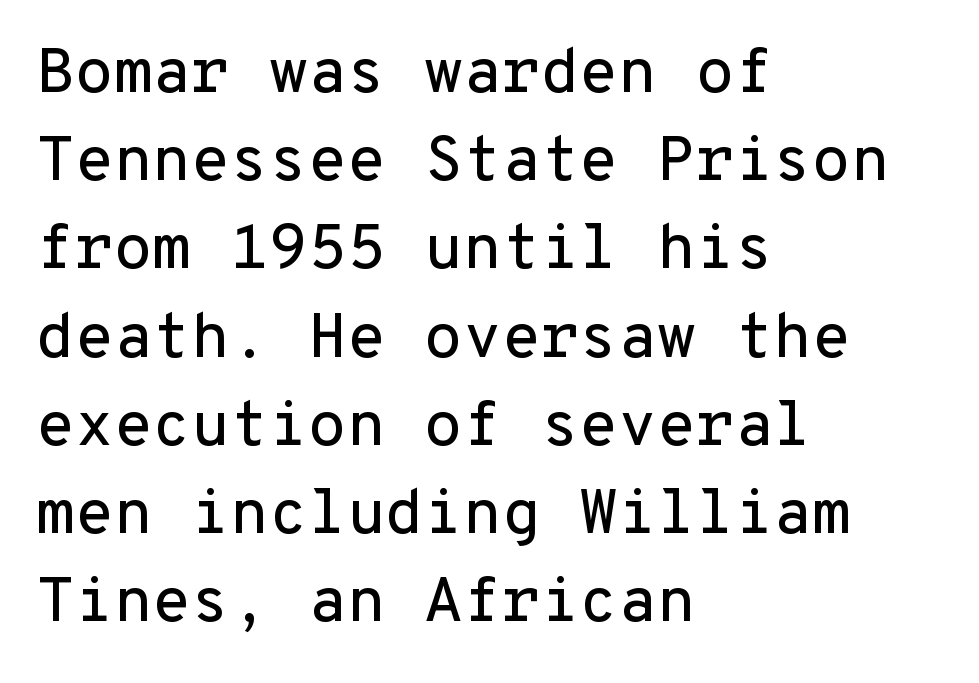
{"serif": "no", "italic": "no", "width": "normal", "stroke_contrast": "low", "x_height": "medium", "monospaced": "yes", "underline": "no", "align": "left", "line_spacing": "normal", "line_spacing_ratio": 1.4, "letter_spacing": "normal", "letter_spacing_em": 0.0, "glyph_px": 63}
